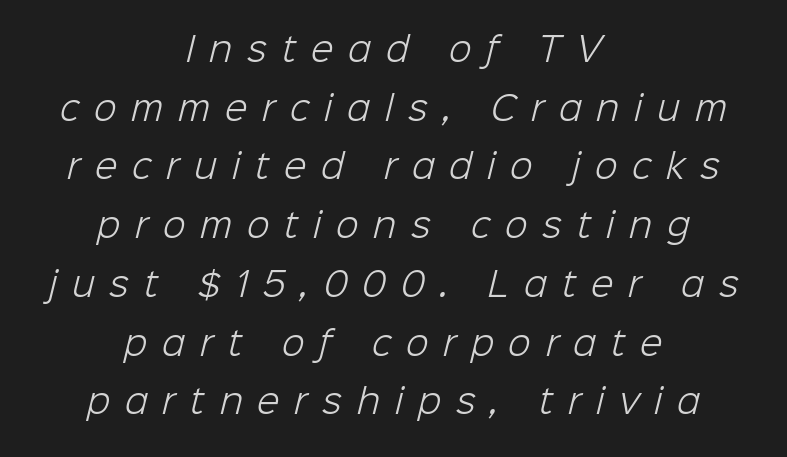
The image shows 33 px light sans-serif type; set centered, line spacing 1.78x, unusually wide letter spacing (+0.45 em), not underlined; low stroke contrast and a medium x-height.
